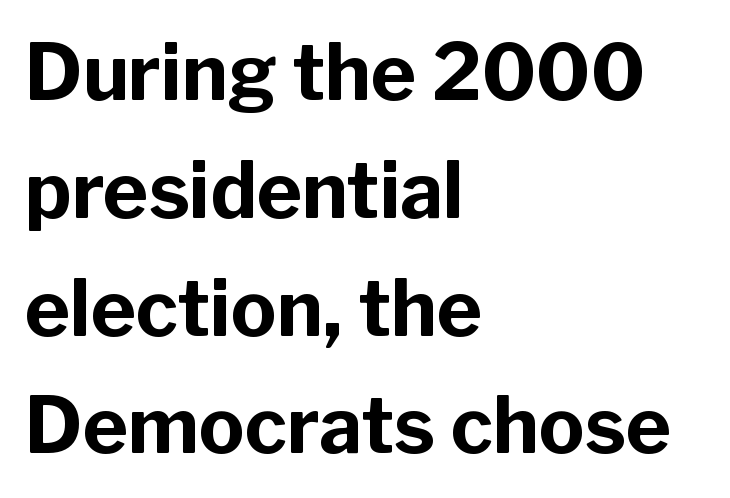
Here the designer chose a conventional face with non-uniform glyph widths. The gaps between neighbouring characters are ordinary and unremarkable. Baseline-to-baseline distance is the conventional proportion of letter height. The zone under the glyphs is completely vacant. Stroke thickness is high; the sample reads as a true bold.
